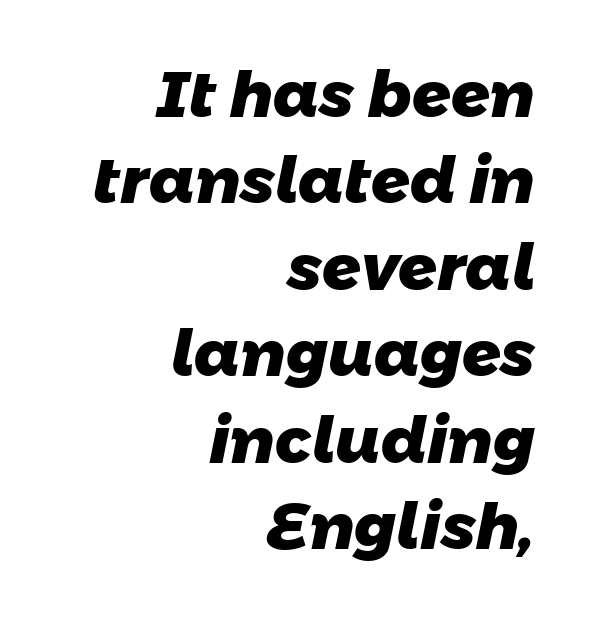
{"serif": "no", "bold": "yes", "weight": "heavy", "width": "normal", "stroke_contrast": "low", "x_height": "medium", "monospaced": "no", "underline": "no", "align": "right", "line_spacing": "normal", "line_spacing_ratio": 1.35, "letter_spacing": "normal", "letter_spacing_em": 0.0, "glyph_px": 64}
